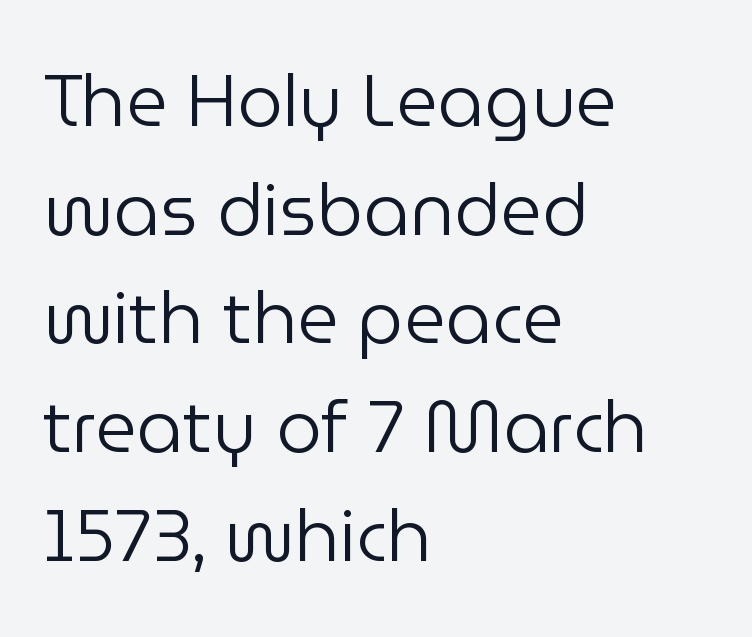
{"serif": "no", "italic": "no", "bold": "no", "weight": "regular", "width": "normal", "stroke_contrast": "low", "x_height": "medium", "monospaced": "no", "underline": "no", "align": "left", "line_spacing": "normal", "line_spacing_ratio": 1.51, "letter_spacing": "normal", "letter_spacing_em": 0.0, "glyph_px": 72}
